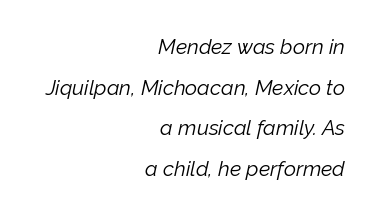
The image shows 21 px text type, italic (leaning right); set right-aligned, loose line spacing (1.93x), normal letter spacing, not underlined.
